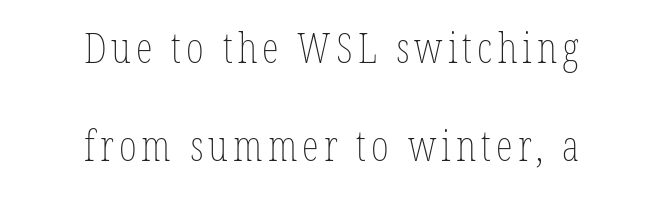
Q: Is the text bold? A: No.
Q: Is the text italic (slanted)? A: No, it is upright.
Q: Is the text underlined? A: No.
Q: How is the paragraph aligned? A: Centered.
Q: Is the spacing between lines tight, normal or loose? A: Loose.
Q: Width (condensed, normal, or wide)? A: Condensed.
Q: Stroke contrast? A: Low.
Q: x-height? A: Medium.
Q: Monospaced? A: No.
